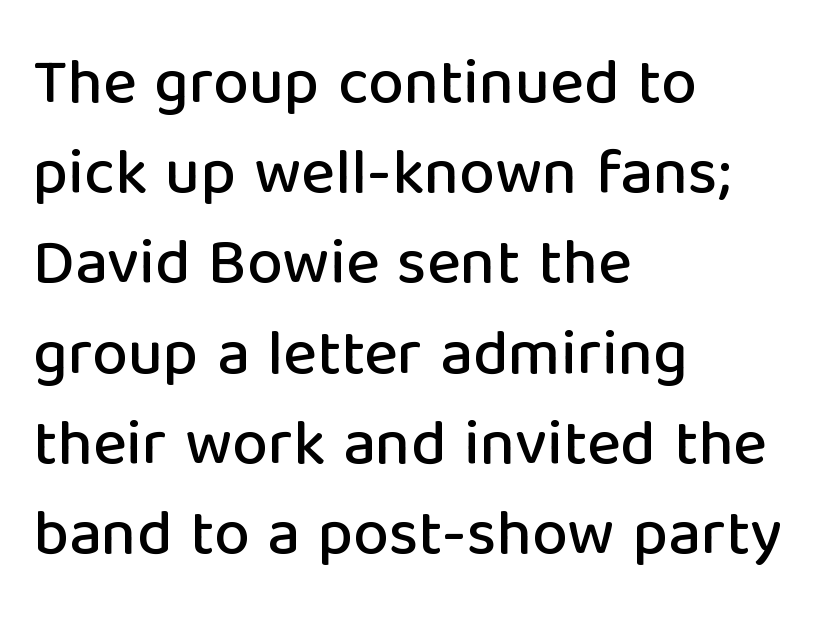
The image shows 64 px sans-serif type, upright; set left-aligned, normal line spacing (1.41x), normal letter spacing, not underlined; low stroke contrast and a medium x-height.
